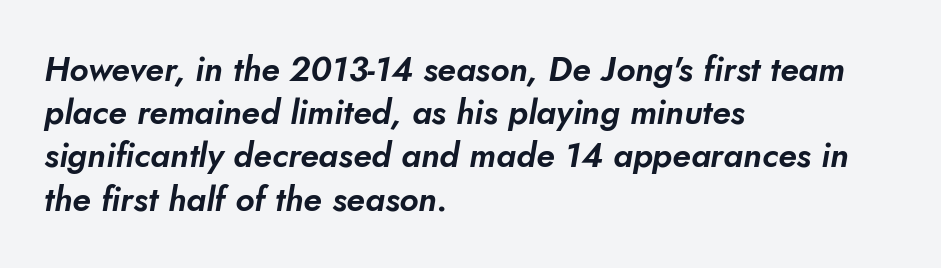
Do the characters align in a grid? No, the font is proportional. The setting favours the left margin, as ordinary paragraphs usually do. The designer left line spacing at the default. This rendering features lettering with no underline. To sum up the face: it is a sans, with no serifs.
